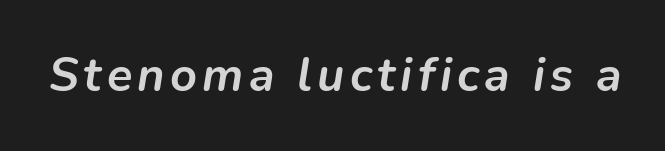
Q: Is the text bold? A: Yes.
Q: Is the text italic (slanted)? A: Yes, it leans right by about 9 degrees.
Q: Is the text underlined? A: No.
Q: Width (condensed, normal, or wide)? A: Normal.
Q: Stroke contrast? A: Low.
Q: x-height? A: Medium.
Q: Monospaced? A: No.
